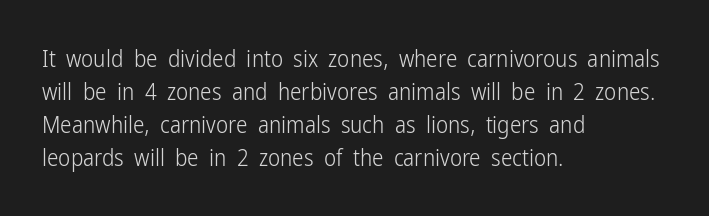
Q: Is the text bold? A: No.
Q: Is the text italic (slanted)? A: No, it is upright.
Q: Is the text underlined? A: No.
Q: How is the paragraph aligned? A: Left-aligned.
Q: Is the spacing between letters normal or unusually wide? A: Normal.
Q: Is the spacing between lines tight, normal or loose? A: Normal.
